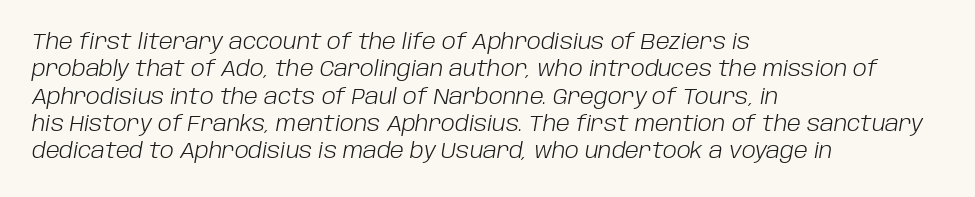
The area under the type is left untouched. Observe the ordinary spacing: letters are neighbours, not strangers. The ragged edge is on the right, which tells us the setting is flush left. The letters are slanted; this is an italic face. On a weight scale, this lands at 450 or below.
